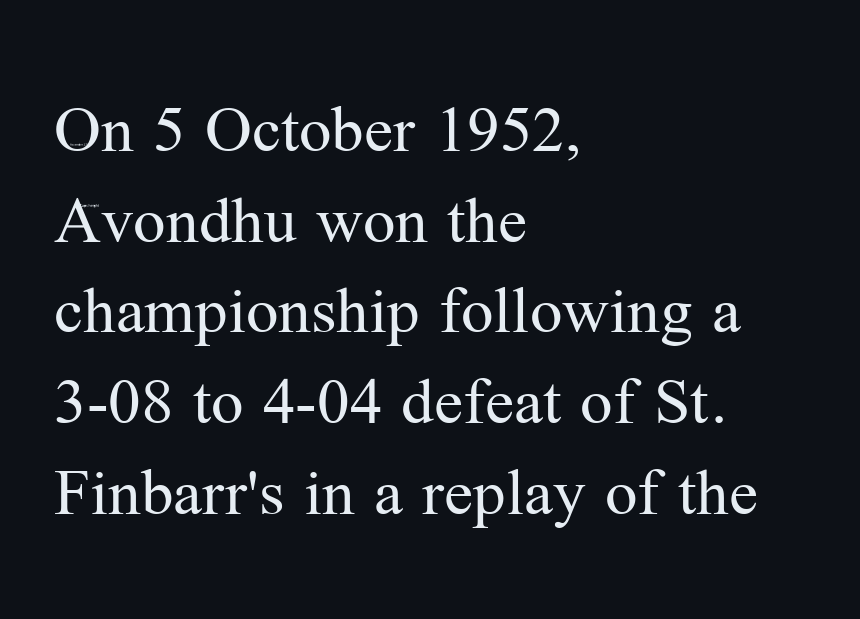
Spacing between characters is what you'd get straight out of the box. The lines in this sample share a left origin and differ only in where they stop. The rendering shows small feet on the letterforms — a serif design. A bare baseline throughout the passage.
